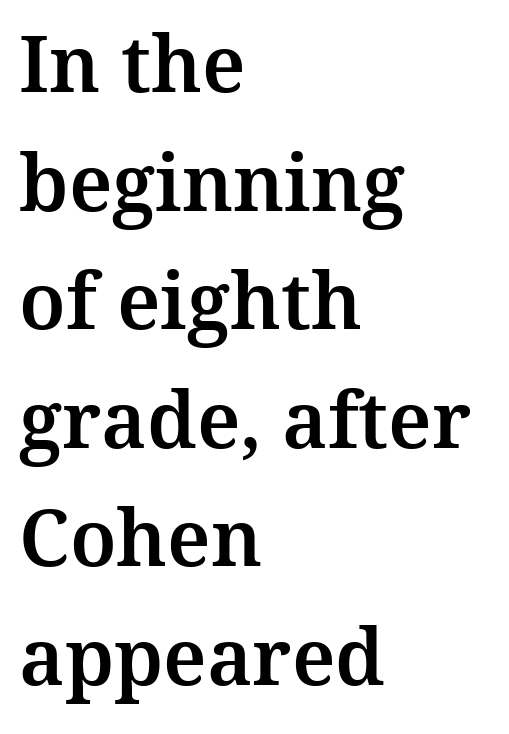
Type without underlining. Vertical strokes here are truly vertical. Compared with a centered layout, this one pins lines to the left instead. A typesetter would call this zero additional tracking. The rows are spaced the way most documents space them. You could not count columns in this text — the font is proportionally spaced.
